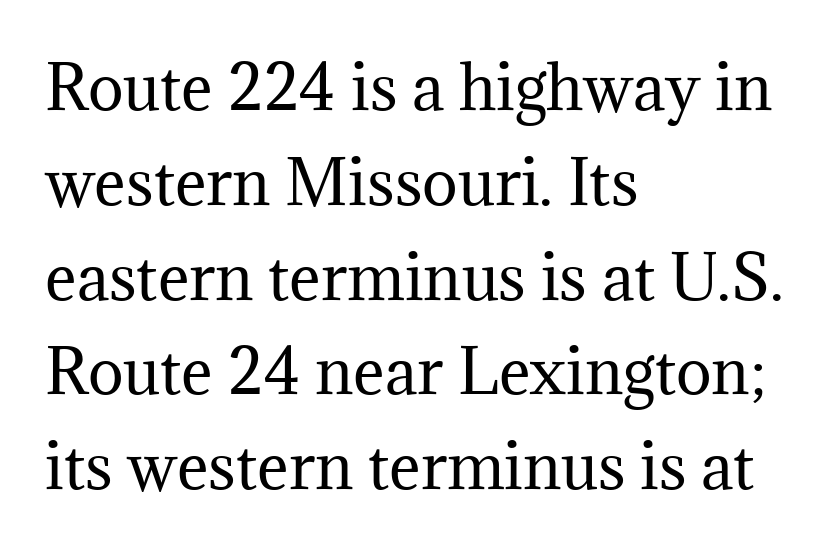
{"serif": "yes", "italic": "no", "bold": "no", "weight": "regular", "width": "normal", "stroke_contrast": "medium", "x_height": "medium", "monospaced": "no", "underline": "no", "align": "left", "line_spacing": "normal", "line_spacing_ratio": 1.58, "letter_spacing": "normal", "letter_spacing_em": 0.0, "glyph_px": 60}
